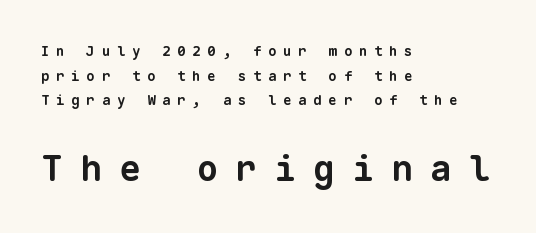
Line beginnings align vertically; line endings do not. Any mark beneath the type? The region is blank. The characters look thick and weighty, a clear bold. Caption: expanded tracking, letters set apart. Look at the bottom of the vertical strokes: they stop flat, with no serifs.
